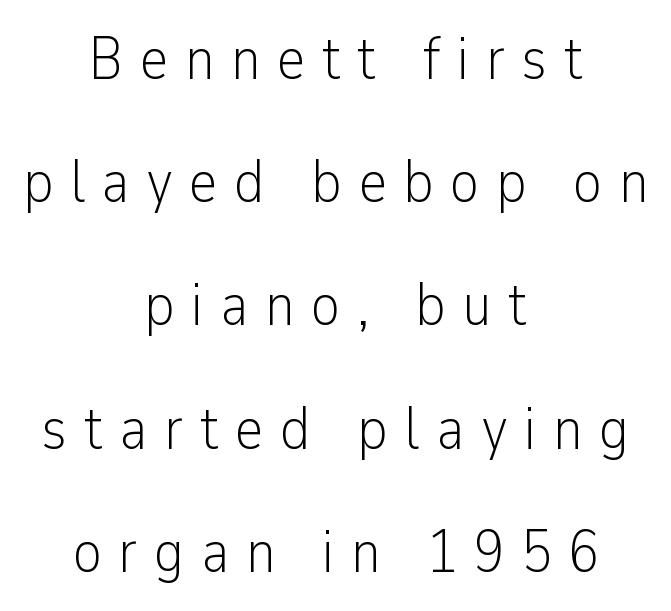
Spacing verdict: proportional, widths tailored to each character. The passage shown has open, widely tracked lettering throughout. Rows of type keep a wide berth in the vertical direction. Ink coverage per letter is moderate at most. The designer went with a sans here, leaving each stem footless. Unlike italic type, these characters show no tilt at all.
